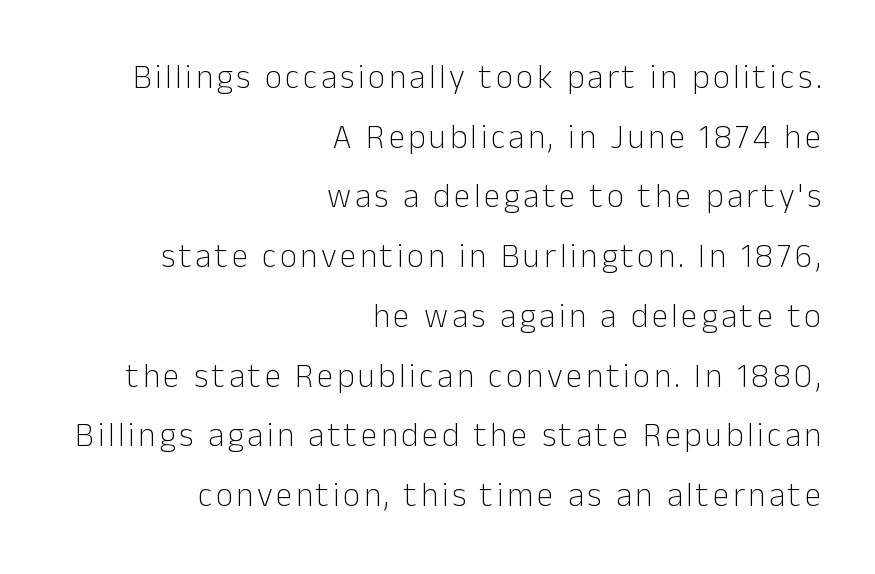
Unbolded letterforms with no extra heft. Line ends are locked; line starts wander. Proportional: the letters do not fall into vertical columns. This rendering employs a face without finishing strokes, i.e., a sans-serif.
